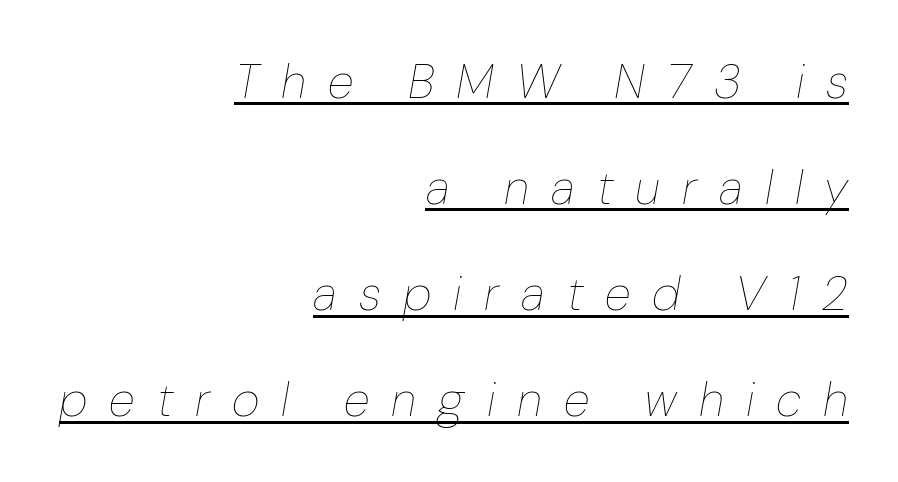
The image shows 48 px thin type, italic (leaning right); set right-aligned, loose line spacing (2.21x), unusually wide letter spacing (+0.46 em), underlined; low stroke contrast and a medium x-height.
